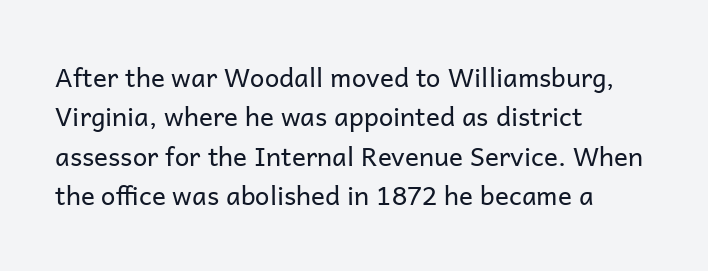
Q: Is the text bold? A: No.
Q: Is the text italic (slanted)? A: No, it is upright.
Q: Is the text underlined? A: No.
Q: How is the paragraph aligned? A: Left-aligned.
Q: Is the spacing between letters normal or unusually wide? A: Normal.
Q: Is the spacing between lines tight, normal or loose? A: Normal.
